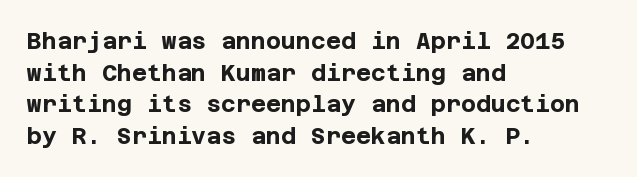
One glance says typical: line gaps are just what's usual. The letters stand upright; this is a roman face. These lines stack with their left ends in a neat column. Bold? Absolutely — the strokes are thick and heavy.
